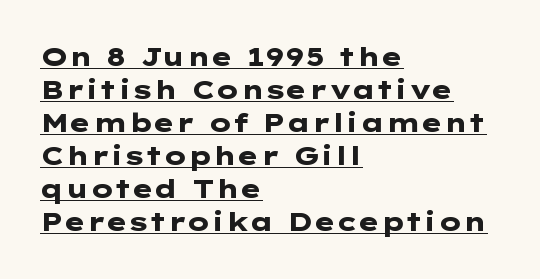
Q: Is the text bold? A: Yes.
Q: Is the text italic (slanted)? A: No, it is upright.
Q: Is the text underlined? A: Yes.
Q: How is the paragraph aligned? A: Left-aligned.
Q: Is the spacing between letters normal or unusually wide? A: Normal.
Q: Is the spacing between lines tight, normal or loose? A: Normal.
